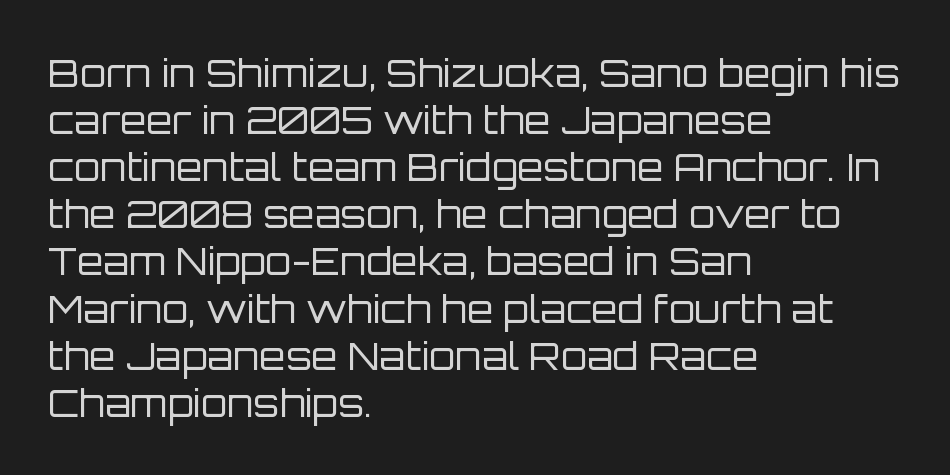
The image shows 38 px regular-weight sans-serif type, upright; set left-aligned, line spacing 1.24x, normal letter spacing, not underlined; low stroke contrast and a large x-height.
